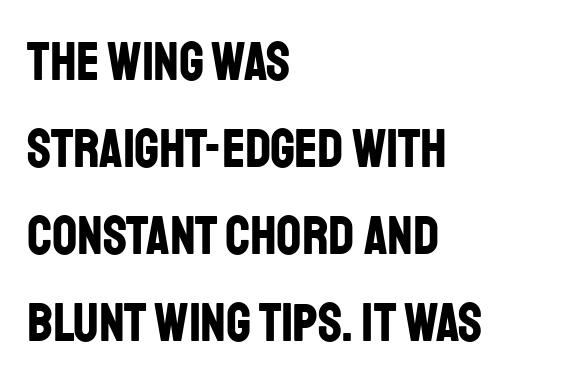
Q: Is the text bold? A: Yes.
Q: Is the text italic (slanted)? A: No, it is upright.
Q: Is the typeface a serif or a sans-serif typeface? A: Sans-serif.
Q: Is the text underlined? A: No.
Q: How is the paragraph aligned? A: Left-aligned.
Q: Is the spacing between letters normal or unusually wide? A: Normal.
Q: Is the spacing between lines tight, normal or loose? A: Normal.
Q: Width (condensed, normal, or wide)? A: Condensed.
Q: Stroke contrast? A: Low.
Q: x-height? A: Large.
Q: Monospaced? A: No.
